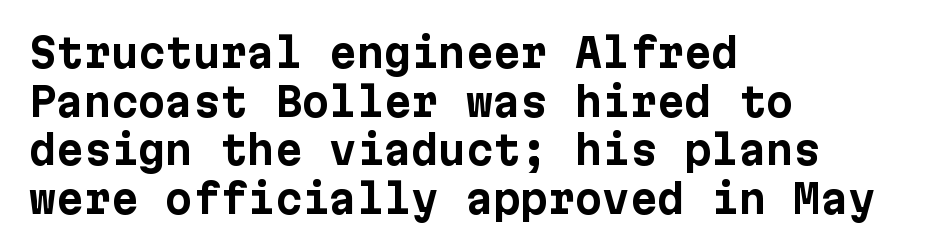
Notice how thick the strokes are: this is what a full bold looks like. The area under the type is left untouched. The letters carry no serifs — their stems end cleanly without finishing strokes. Leading: standard. Style check: upright. The compositor pushed each line to the left boundary.
